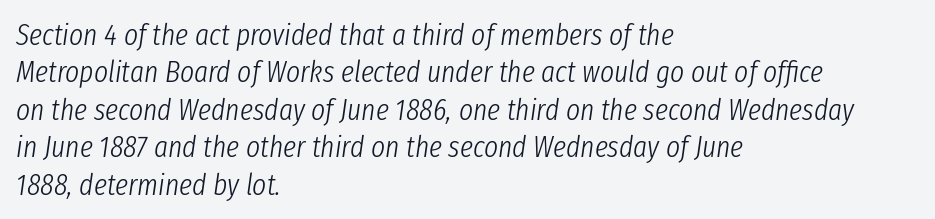
{"italic": "yes", "lean": "right", "slant_degrees": 8, "bold": "no", "weight": "light", "width": "condensed", "stroke_contrast": "low", "x_height": "medium", "monospaced": "no", "underline": "no", "align": "left", "line_spacing": "normal", "line_spacing_ratio": 1.25, "letter_spacing": "normal", "letter_spacing_em": 0.0, "glyph_px": 30}
